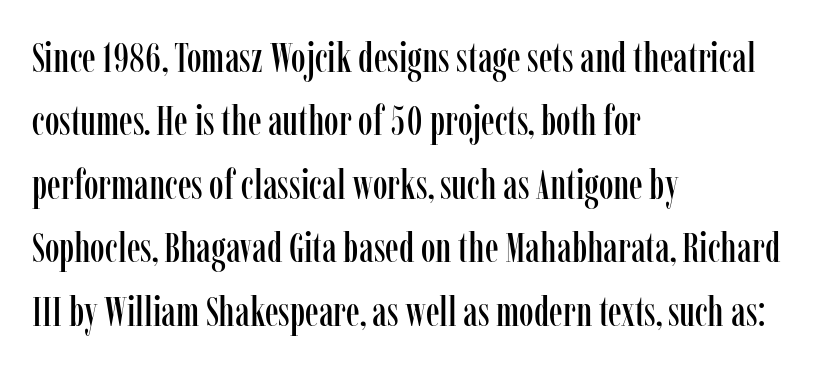
The image shows 42 px condensed serif type, upright; set left-aligned, normal line spacing (1.51x), normal letter spacing, not underlined; low stroke contrast and a medium x-height.
